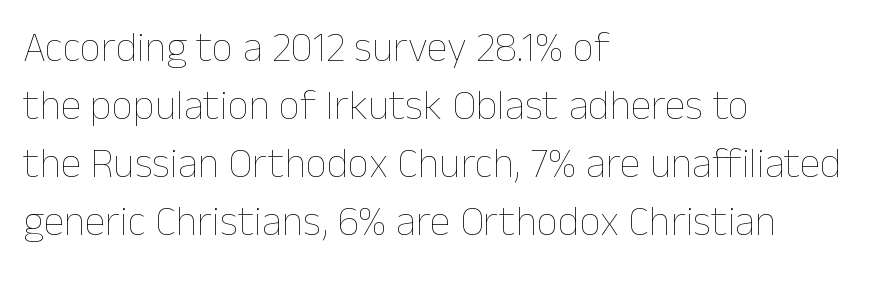
{"italic": "no", "bold": "no", "weight": "thin", "width": "normal", "stroke_contrast": "low", "x_height": "medium", "monospaced": "no", "underline": "no", "align": "left", "line_spacing": "normal", "line_spacing_ratio": 1.38, "letter_spacing": "normal", "letter_spacing_em": 0.0, "glyph_px": 42}
